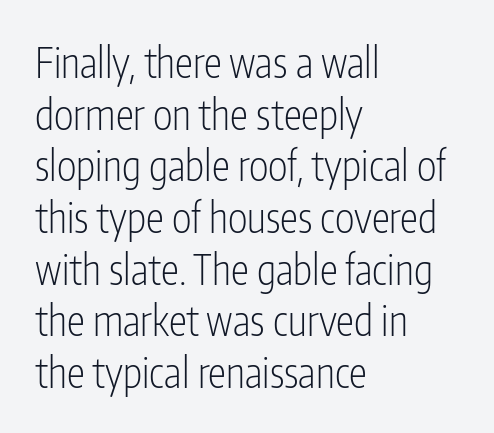
Q: Is the text bold? A: No.
Q: Is the text italic (slanted)? A: No, it is upright.
Q: Is the typeface a serif or a sans-serif typeface? A: Sans-serif.
Q: Is the text underlined? A: No.
Q: How is the paragraph aligned? A: Left-aligned.
Q: Is the spacing between letters normal or unusually wide? A: Normal.
Q: Is the spacing between lines tight, normal or loose? A: Normal.
Q: Width (condensed, normal, or wide)? A: Condensed.
Q: Stroke contrast? A: Low.
Q: x-height? A: Medium.
Q: Monospaced? A: No.
